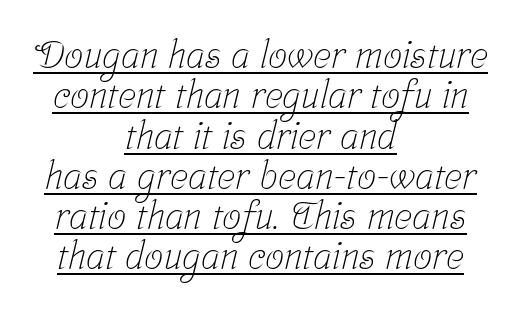
The image shows 38 px light, condensed serif type; set centered, tight line spacing (1.06x), normal letter spacing, underlined; low stroke contrast and a medium x-height.
